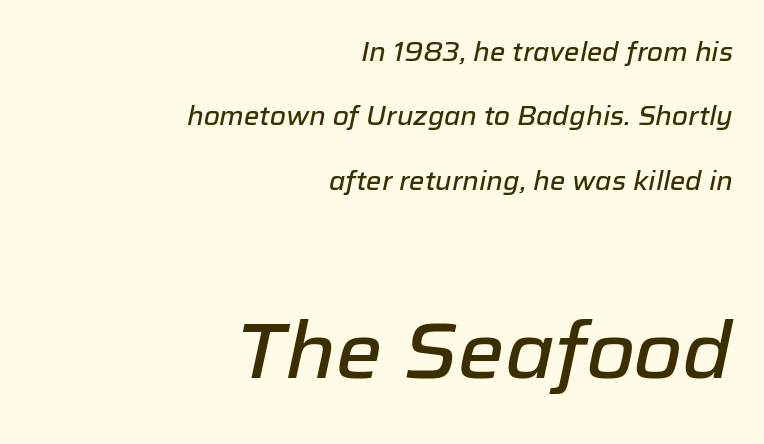
The image shows 79 px text type, italic (leaning right); set right-aligned, loose line spacing (2.48x), normal letter spacing, not underlined; the second (bottom) block is 3.04x larger; low stroke contrast and a medium x-height.
